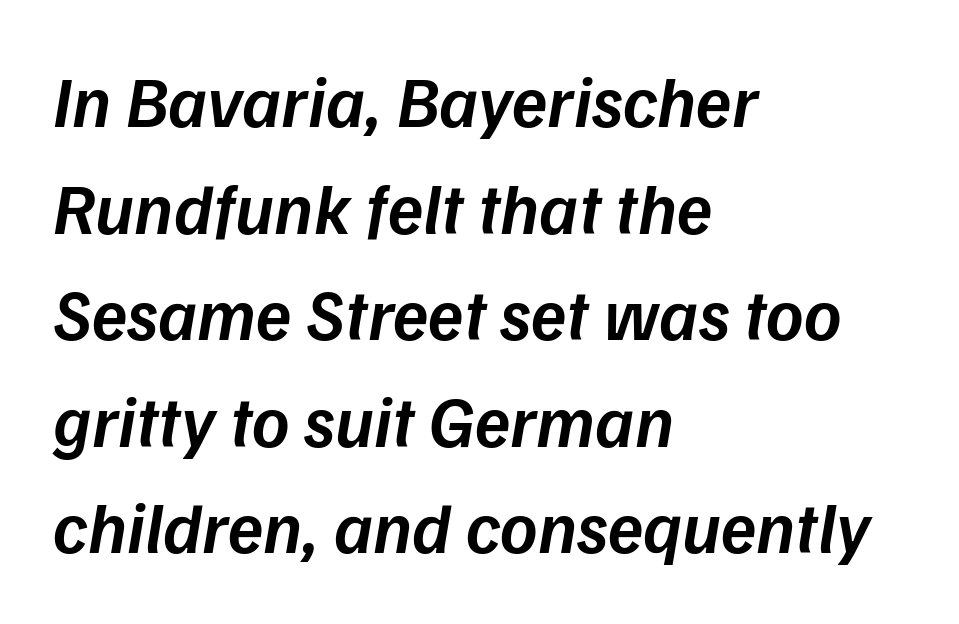
Q: Is the text bold? A: Semi-bold.
Q: Is the text italic (slanted)? A: Yes, it leans right by about 9 degrees.
Q: Is the text underlined? A: No.
Q: How is the paragraph aligned? A: Left-aligned.
Q: Is the spacing between letters normal or unusually wide? A: Normal.
Q: Is the spacing between lines tight, normal or loose? A: Normal.
Q: Width (condensed, normal, or wide)? A: Normal.
Q: Stroke contrast? A: Low.
Q: x-height? A: Medium.
Q: Monospaced? A: No.
